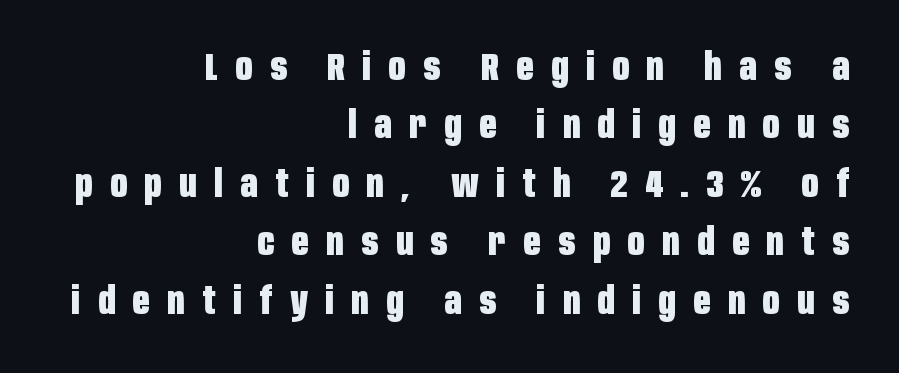
The rendering anchors every line to the right-hand side. Italic? Not at all — the glyphs are vertical. Looks like regular typesetting: each glyph gets only the width it needs. Has an underline been added? It has not. You'd pick this weight for a headline — it's a proper bold. Serifs: no, the terminals of the letterforms are clean.
